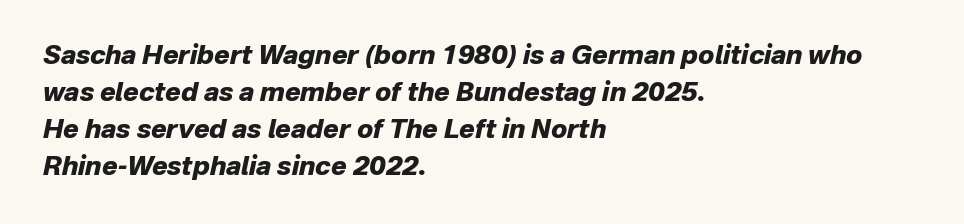
Q: Is the text bold? A: Yes.
Q: Is the text italic (slanted)? A: Yes, it leans right by about 12 degrees.
Q: Is the text underlined? A: No.
Q: How is the paragraph aligned? A: Left-aligned.
Q: Is the spacing between letters normal or unusually wide? A: Normal.
Q: Is the spacing between lines tight, normal or loose? A: Normal.
